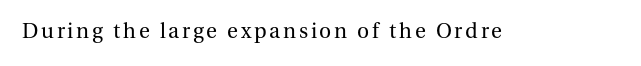
{"italic": "no", "bold": "no", "underline": "no", "glyph_px": 21}
